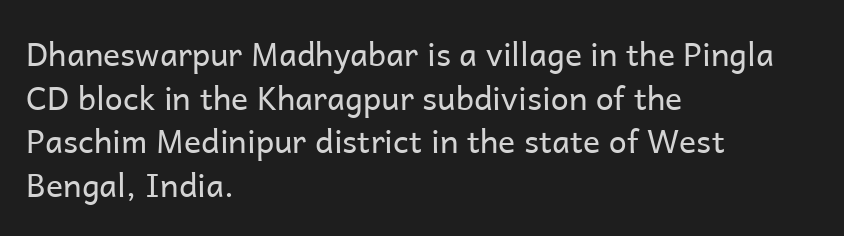
The image shows 32 px regular-weight sans-serif type, upright; set left-aligned, normal line spacing (1.36x), normal letter spacing, not underlined; low stroke contrast and a medium x-height.
